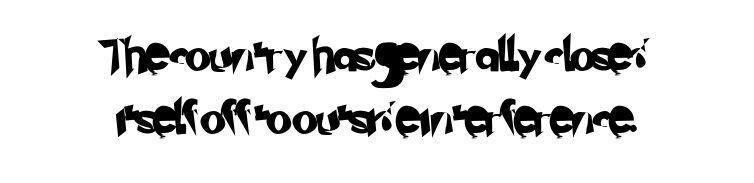
The image shows 33 px sans-serif type; set centered, loose line spacing (1.9x), normal letter spacing, not underlined; low stroke contrast and a small x-height.
